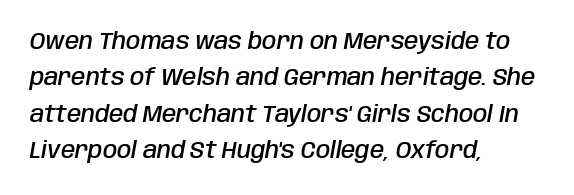
Q: Is the text bold? A: Semi-bold.
Q: Is the text italic (slanted)? A: Yes, it leans right by about 10 degrees.
Q: Is the text underlined? A: No.
Q: How is the paragraph aligned? A: Left-aligned.
Q: Is the spacing between letters normal or unusually wide? A: Normal.
Q: Is the spacing between lines tight, normal or loose? A: Normal.
